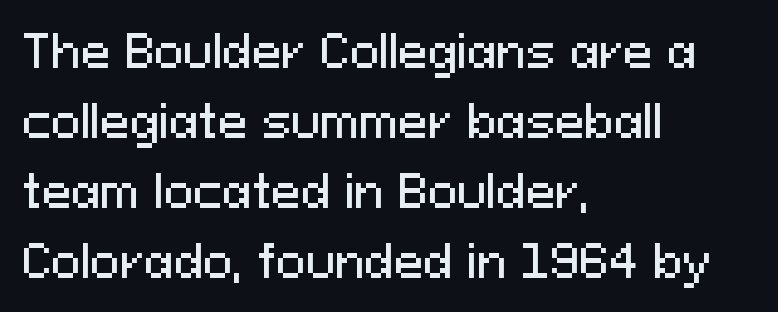
The image shows 44 px sans-serif type, upright; set left-aligned, normal line spacing (1.59x), normal letter spacing, not underlined; medium stroke contrast and a medium x-height.
